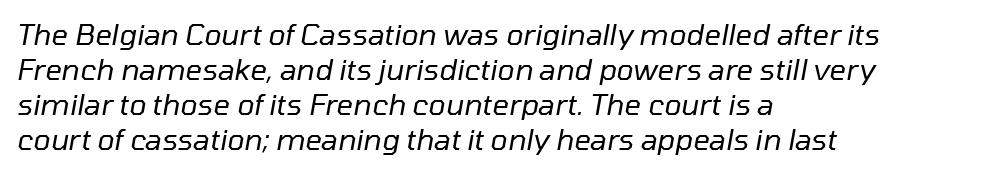
{"italic": "yes", "lean": "right", "slant_degrees": 10, "bold": "no", "weight": "regular", "width": "normal", "stroke_contrast": "low", "x_height": "medium", "monospaced": "no", "underline": "no", "align": "left", "line_spacing_ratio": 1.21, "letter_spacing": "normal", "letter_spacing_em": 0.0, "glyph_px": 29}
